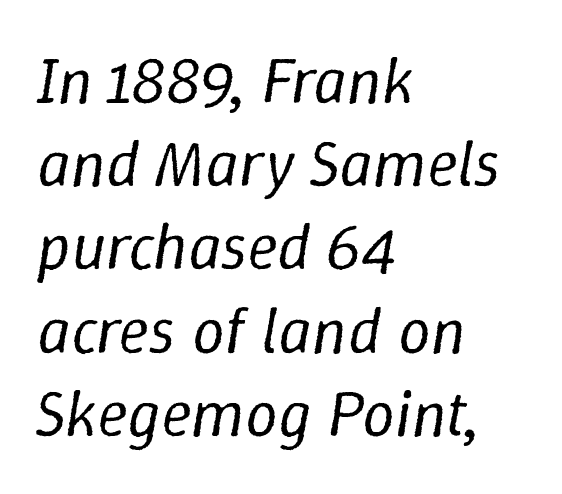
The image shows 65 px regular-weight type, italic (leaning right); set left-aligned, normal line spacing (1.28x), normal letter spacing, not underlined; low stroke contrast and a medium x-height.
